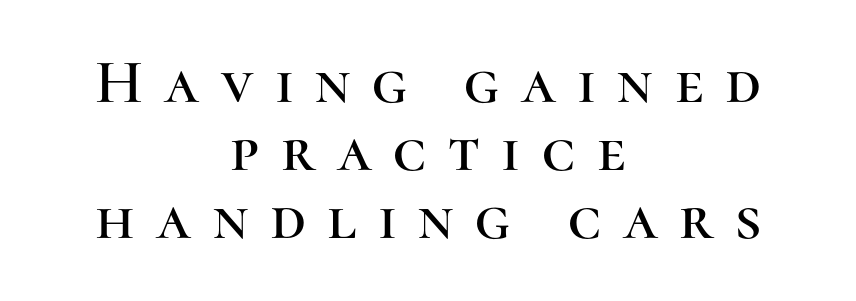
{"serif": "yes", "italic": "no", "width": "normal", "stroke_contrast": "high", "x_height": "medium", "monospaced": "no", "underline": "no", "align": "center", "line_spacing": "tight", "line_spacing_ratio": 1.08, "letter_spacing": "wide", "letter_spacing_em": 0.34, "glyph_px": 63}
